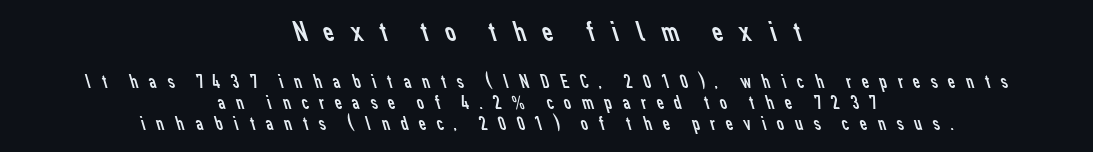
{"serif": "no", "bold": "no", "weight": "regular", "width": "normal", "stroke_contrast": "low", "x_height": "medium", "monospaced": "no", "underline": "no", "align": "center", "line_spacing": "tight", "line_spacing_ratio": 1.05, "letter_spacing": "wide", "letter_spacing_em": 0.44, "larger_block": "first", "size_ratio": 1.5, "glyph_px": 30}
